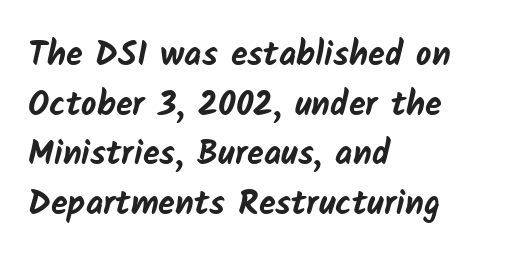
Stroke terminals: plain, sans-serif. There is no visible air inserted between adjacent glyphs. The passage shown is typed in a proportional face where columns would drift. Compared with typical paragraphs, the rows here are spaced about the same. A dark, heavy texture on the line: the type is bold.
